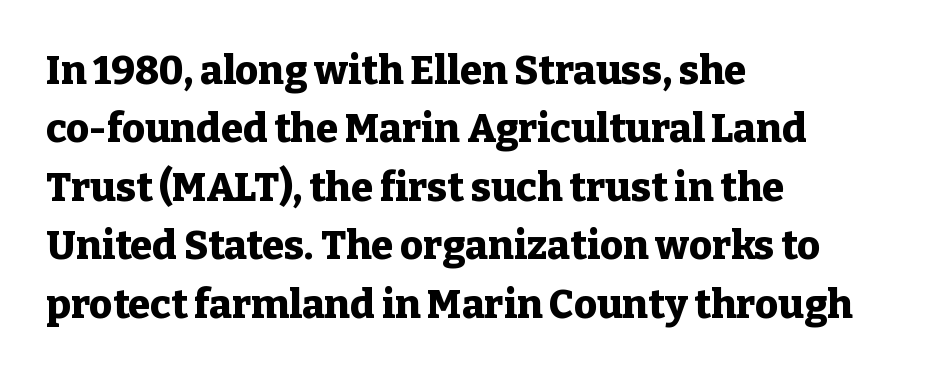
In terms of weight, the rendering is a true, heavy bold. In terms of leading, this rendering sits right in the middle. The specimen omits any rule beneath the text block's lines. Nope, not italic — everything's standing straight.
